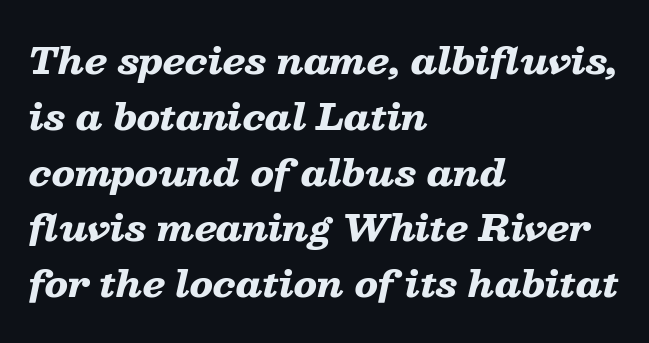
Q: Is the text bold? A: Yes.
Q: Is the text italic (slanted)? A: Yes, it leans right by about 13 degrees.
Q: Is the text underlined? A: No.
Q: How is the paragraph aligned? A: Left-aligned.
Q: Is the spacing between letters normal or unusually wide? A: Normal.
Q: Is the spacing between lines tight, normal or loose? A: Normal.
Q: Width (condensed, normal, or wide)? A: Wide.
Q: Stroke contrast? A: Low.
Q: x-height? A: Medium.
Q: Monospaced? A: No.
